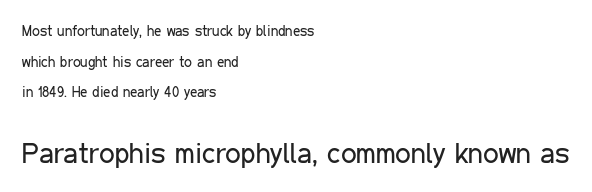
Q: Is the text bold? A: No.
Q: Is the text italic (slanted)? A: No, it is upright.
Q: Is the typeface a serif or a sans-serif typeface? A: Sans-serif.
Q: Is the text underlined? A: No.
Q: How is the paragraph aligned? A: Left-aligned.
Q: Is the spacing between letters normal or unusually wide? A: Normal.
Q: Is the spacing between lines tight, normal or loose? A: Loose.
Q: Which block of text is set in a larger size, the first (top) or the second (bottom)? A: The second (bottom) one.
Q: Width (condensed, normal, or wide)? A: Condensed.
Q: Stroke contrast? A: Low.
Q: x-height? A: Medium.
Q: Monospaced? A: No.
